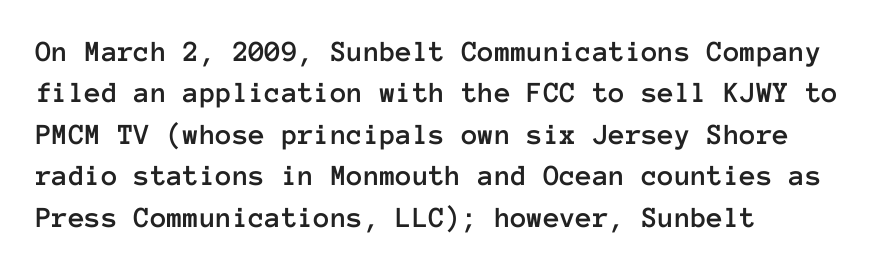
Q: Is the text italic (slanted)? A: No, it is upright.
Q: Is the text underlined? A: No.
Q: How is the paragraph aligned? A: Left-aligned.
Q: Is the spacing between letters normal or unusually wide? A: Normal.
Q: Is the spacing between lines tight, normal or loose? A: Normal.
Q: Width (condensed, normal, or wide)? A: Normal.
Q: Stroke contrast? A: Low.
Q: x-height? A: Medium.
Q: Monospaced? A: Yes.
